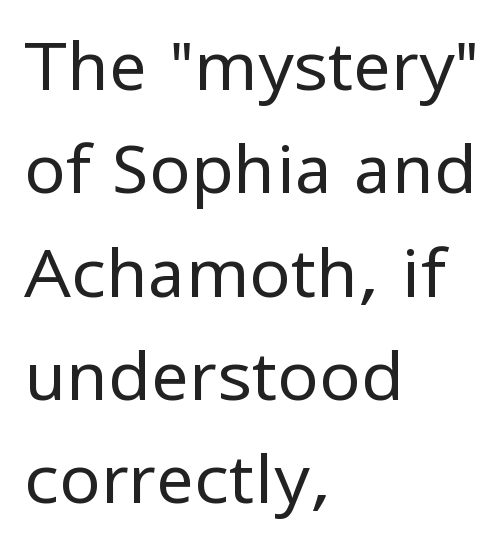
Layout note: lines flush left. You could not count columns in this text — the font is proportionally spaced. The font is comparable to plain body text, perhaps lighter. Designer's note — italics off, roman on. No feet cap the strokes, marking this as sans-serif type.
